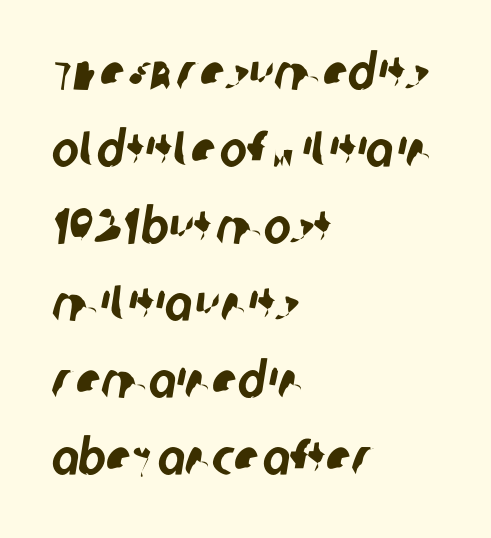
Q: Is the typeface a serif or a sans-serif typeface? A: Sans-serif.
Q: Is the text underlined? A: No.
Q: How is the paragraph aligned? A: Left-aligned.
Q: Is the spacing between letters normal or unusually wide? A: Normal.
Q: Is the spacing between lines tight, normal or loose? A: Normal.
Q: Width (condensed, normal, or wide)? A: Condensed.
Q: Stroke contrast? A: Low.
Q: x-height? A: Large.
Q: Monospaced? A: No.
